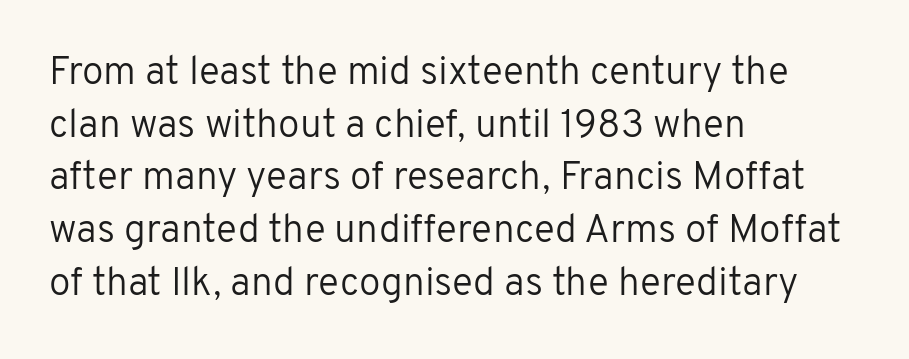
Q: Is the text bold? A: No.
Q: Is the text italic (slanted)? A: No, it is upright.
Q: Is the typeface a serif or a sans-serif typeface? A: Sans-serif.
Q: Is the text underlined? A: No.
Q: How is the paragraph aligned? A: Left-aligned.
Q: Is the spacing between letters normal or unusually wide? A: Normal.
Q: Is the spacing between lines tight, normal or loose? A: Normal.
Q: Width (condensed, normal, or wide)? A: Normal.
Q: Stroke contrast? A: Low.
Q: x-height? A: Medium.
Q: Monospaced? A: No.
